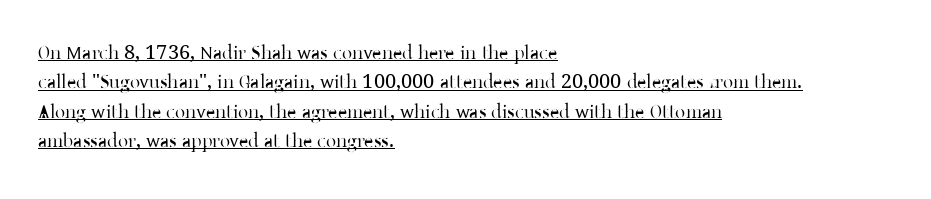
The image shows 20 px text type, upright; set left-aligned, normal line spacing (1.47x), normal letter spacing, underlined.
